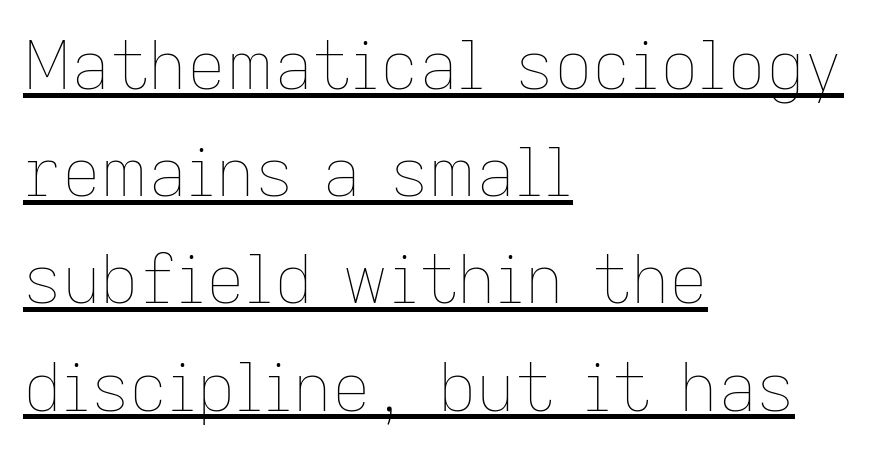
The image shows 67 px thin type, upright; set left-aligned, normal line spacing (1.6x), normal letter spacing, underlined; low stroke contrast and a medium x-height.
